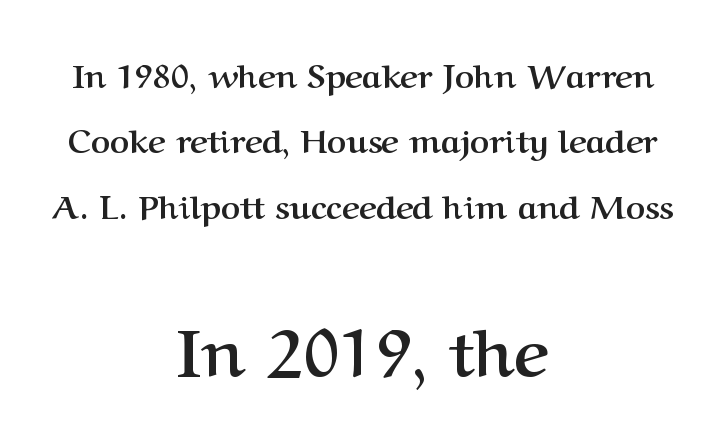
Q: Is the text bold? A: Yes.
Q: Is the text italic (slanted)? A: No, it is upright.
Q: Is the typeface a serif or a sans-serif typeface? A: Serif.
Q: Is the text underlined? A: No.
Q: How is the paragraph aligned? A: Centered.
Q: Is the spacing between letters normal or unusually wide? A: Normal.
Q: Is the spacing between lines tight, normal or loose? A: Loose.
Q: Which block of text is set in a larger size, the first (top) or the second (bottom)? A: The second (bottom) one.
Q: Width (condensed, normal, or wide)? A: Normal.
Q: Stroke contrast? A: Medium.
Q: x-height? A: Medium.
Q: Monospaced? A: No.
